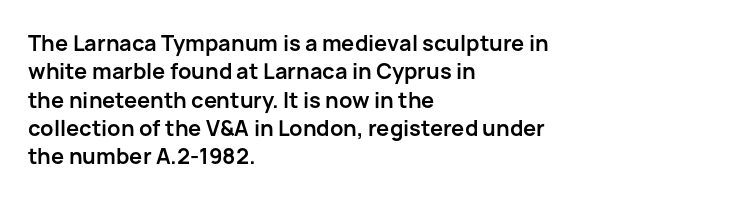
The image shows 21 px bold type, upright; set left-aligned, normal line spacing (1.35x), normal letter spacing, not underlined.
